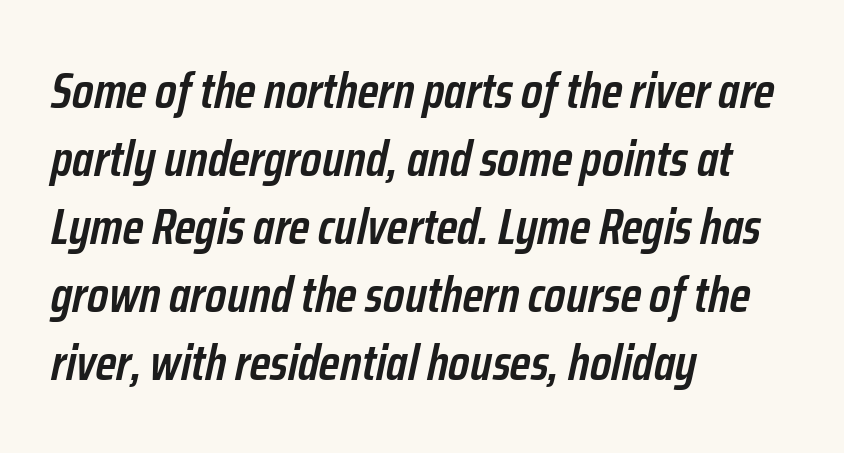
All the whitespace from short lines collects on the right. The block of text has a typical density, with ordinary space between rows. What stands out about the letter spacing? Nothing — it is the standard amount. Varying glyph widths throughout — classic text-font behaviour.
